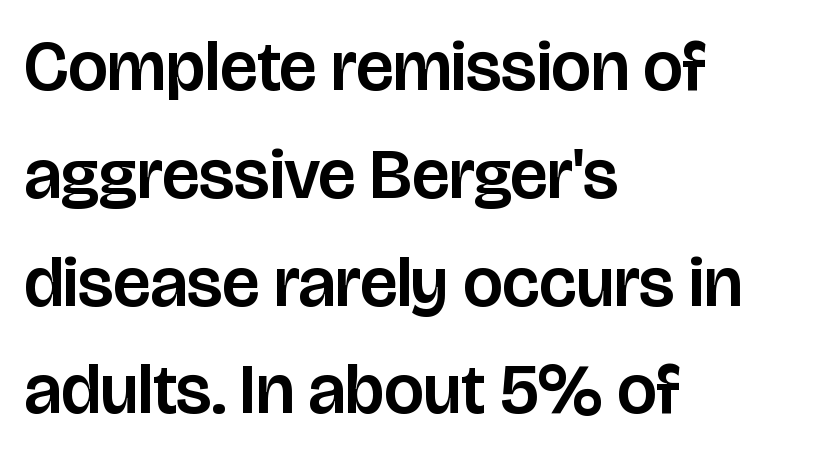
The image shows 70 px sans-serif type, upright; set left-aligned, normal line spacing (1.54x), normal letter spacing, not underlined; low stroke contrast and a large x-height.
